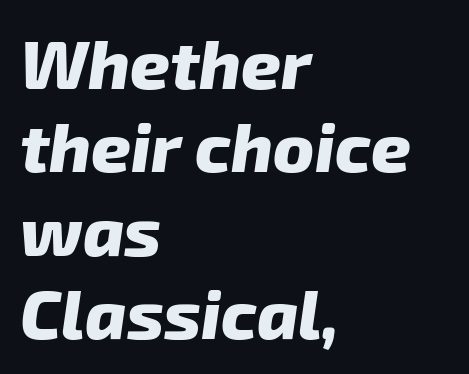
The image shows 69 px heavy type, italic (leaning right); set left-aligned, line spacing 1.21x, normal letter spacing, not underlined; low stroke contrast and a medium x-height.
